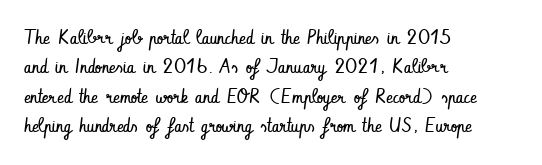
The image shows 20 px text type, upright; set left-aligned, normal line spacing (1.47x), normal letter spacing, not underlined.
